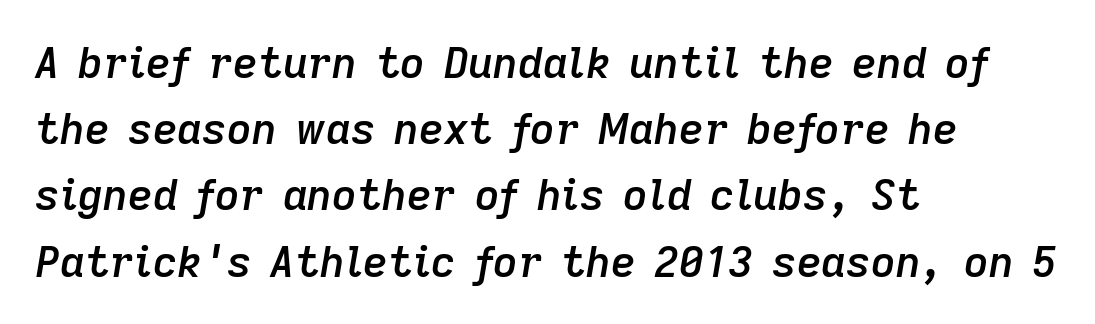
{"italic": "yes", "lean": "right", "slant_degrees": 9, "bold": "semi", "weight": "semibold", "width": "normal", "stroke_contrast": "low", "x_height": "medium", "monospaced": "no", "underline": "no", "align": "left", "line_spacing": "normal", "line_spacing_ratio": 1.54, "letter_spacing": "normal", "letter_spacing_em": 0.0, "glyph_px": 43}
